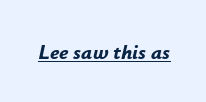
It's the slanting kind of type. Underlined type. The typesetting leans heavy: a genuine bold. Standard letterfit; no display-style spreading of the glyphs.
